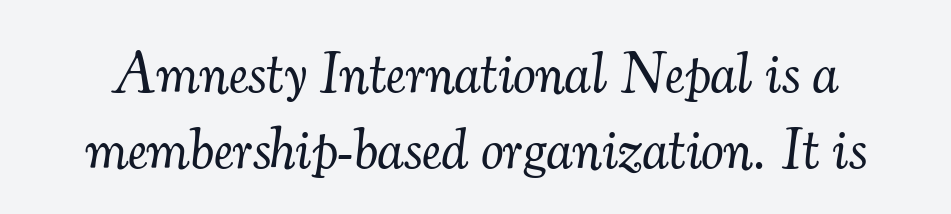
The image shows 57 px light serif type, italic (leaning right); set normal line spacing (1.34x), normal letter spacing, not underlined; medium stroke contrast and a small x-height.
